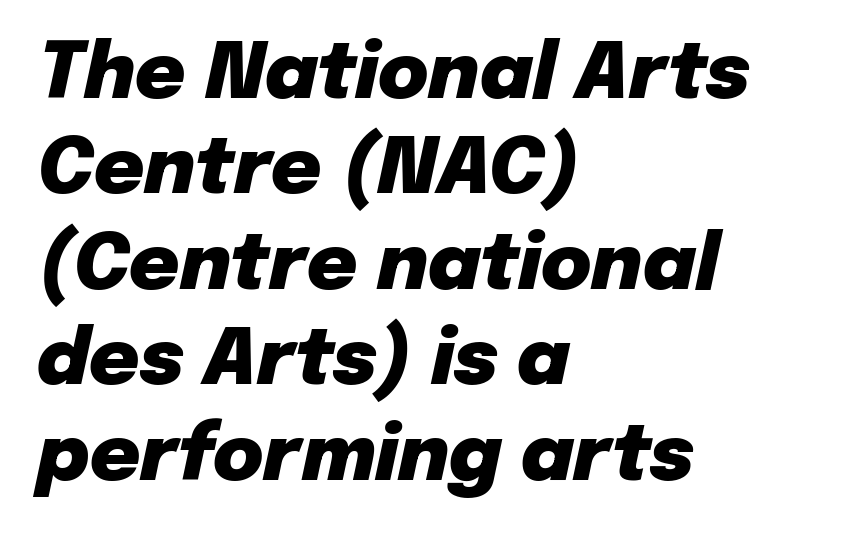
Quick note: italic. How are the letters spaced? Ordinarily, with no added tracking. Lines of text with bare space underneath. Every row of glyphs begins at an identical x-position on the left. In terms of weight, the rendering is a true, heavy bold. The face used here is proportionally spaced, like ordinary book or web type.
